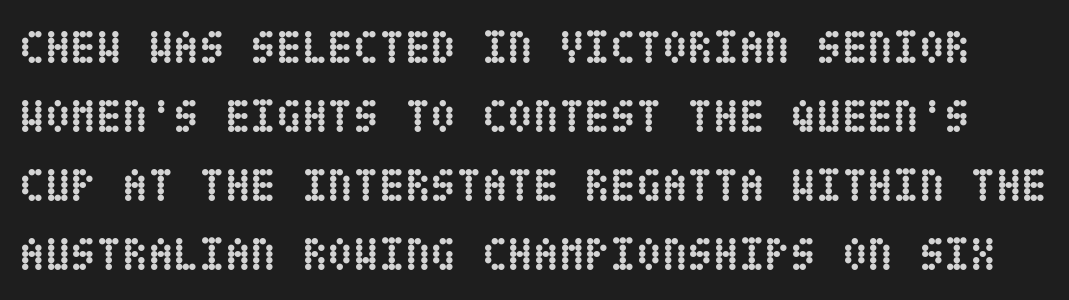
In terms of letterspacing, this is plain default setting. Normally led — the rows are evenly, conventionally spaced. Students, this is bold: see how much ink each stroke carries. Rendered with straight, roman letterforms. Has an underline been added? It has not.
